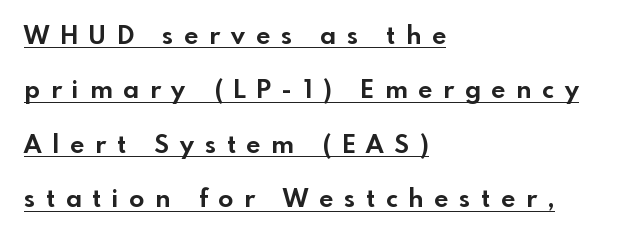
The image shows 25 px bold type, upright; set left-aligned, loose line spacing (2.18x), unusually wide letter spacing (+0.44 em), underlined.
